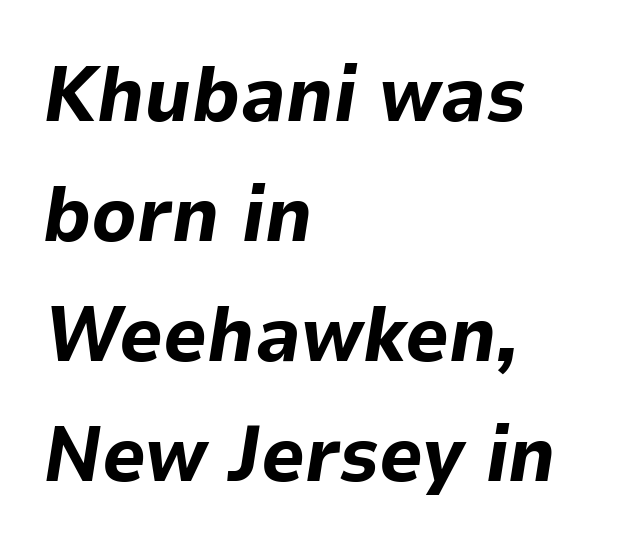
Q: Is the text bold? A: Yes.
Q: Is the text italic (slanted)? A: Yes, it leans right by about 9 degrees.
Q: Is the text underlined? A: No.
Q: How is the paragraph aligned? A: Left-aligned.
Q: Is the spacing between letters normal or unusually wide? A: Normal.
Q: Is the spacing between lines tight, normal or loose? A: Normal.
Q: Width (condensed, normal, or wide)? A: Normal.
Q: Stroke contrast? A: Low.
Q: x-height? A: Medium.
Q: Monospaced? A: No.
